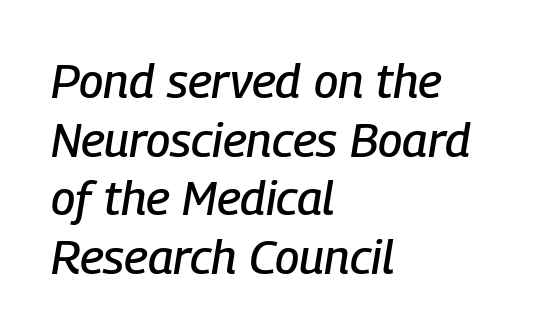
The image shows 48 px condensed type, italic (leaning right); set left-aligned, line spacing 1.22x, normal letter spacing, not underlined; low stroke contrast and a medium x-height.
